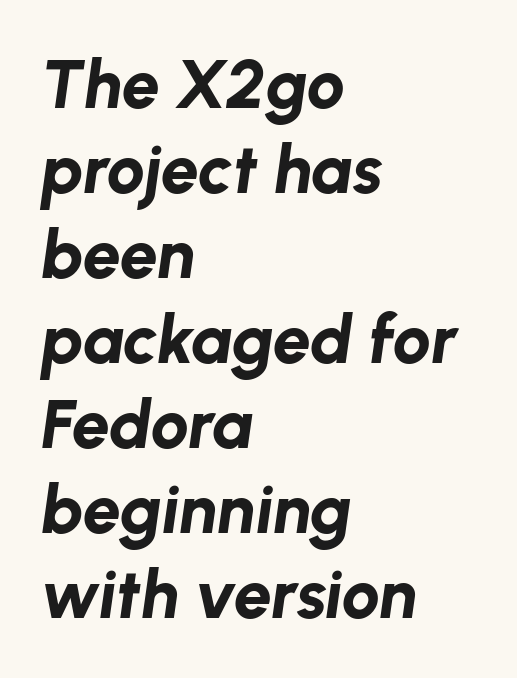
Inter-character spacing is left at the font's built-in metrics. Vertically, the passage feels balanced, rows spaced as you'd expect. How heavy is the stroke? Heavy — this is a bold. The letters are slanted; this is an italic face.
